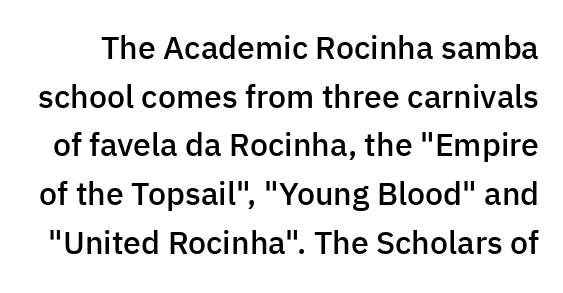
Q: Is the text bold? A: Semi-bold.
Q: Is the text italic (slanted)? A: No, it is upright.
Q: Is the typeface a serif or a sans-serif typeface? A: Sans-serif.
Q: Is the text underlined? A: No.
Q: Is the spacing between letters normal or unusually wide? A: Normal.
Q: Is the spacing between lines tight, normal or loose? A: Normal.
Q: Width (condensed, normal, or wide)? A: Normal.
Q: Stroke contrast? A: Low.
Q: x-height? A: Medium.
Q: Monospaced? A: No.
